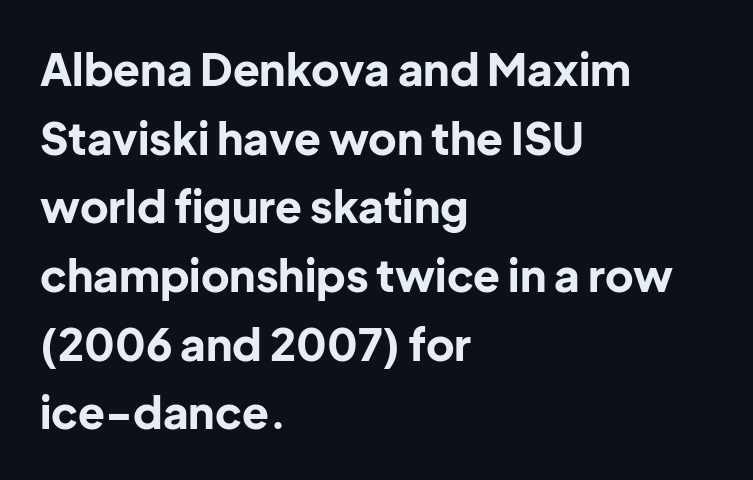
The image shows 44 px bold sans-serif type, upright; set left-aligned, normal line spacing (1.56x), normal letter spacing, not underlined; low stroke contrast and a medium x-height.
